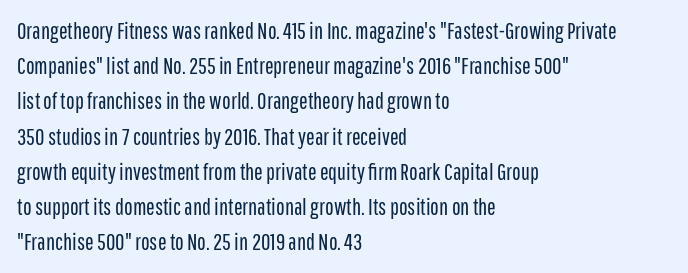
The image shows 23 px text type, upright; set left-aligned, normal line spacing (1.53x), normal letter spacing, not underlined.
